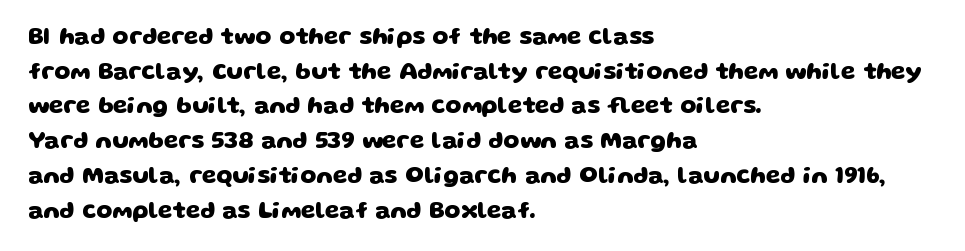
The image shows 23 px bold type; set left-aligned, normal line spacing (1.51x), normal letter spacing, not underlined.
